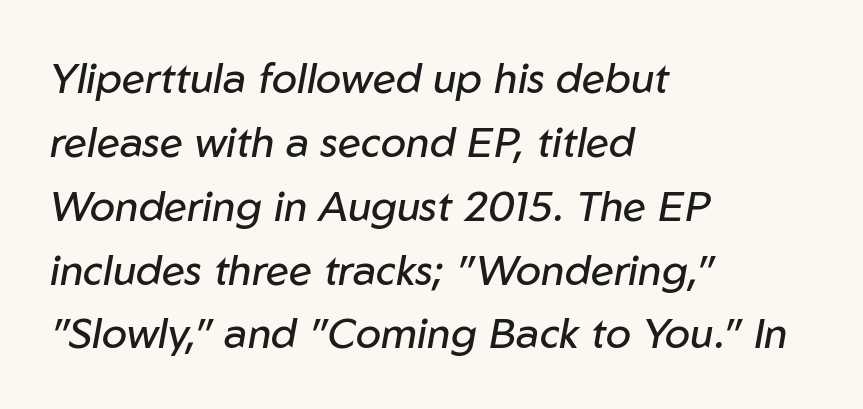
The image shows 42 px regular-weight type, italic (leaning right); set left-aligned, normal line spacing (1.52x), normal letter spacing, not underlined; low stroke contrast and a medium x-height.
